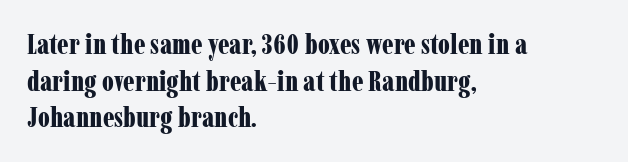
Q: Is the text bold? A: Yes.
Q: Is the text italic (slanted)? A: No, it is upright.
Q: Is the typeface a serif or a sans-serif typeface? A: Serif.
Q: Is the text underlined? A: No.
Q: How is the paragraph aligned? A: Left-aligned.
Q: Is the spacing between letters normal or unusually wide? A: Normal.
Q: Is the spacing between lines tight, normal or loose? A: Normal.
Q: Width (condensed, normal, or wide)? A: Condensed.
Q: Stroke contrast? A: Low.
Q: x-height? A: Medium.
Q: Monospaced? A: No.
